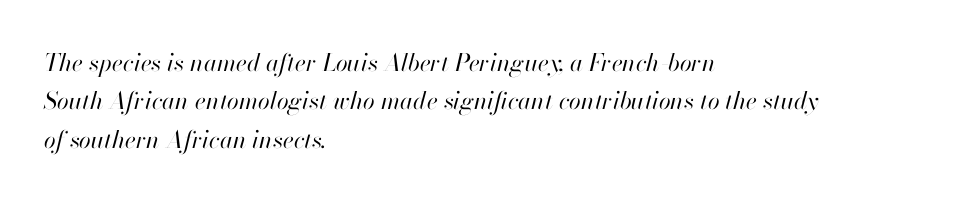
Each stroke keeps to a modest, everyday thickness or less. Is the block centered? No — it sits flush against the left margin. A typesetter would call this zero additional tracking. Decoration check: the copy has no underline. This is oblique type, the kind used for emphasis or titles. One glance says typical: line gaps are just what's usual.
